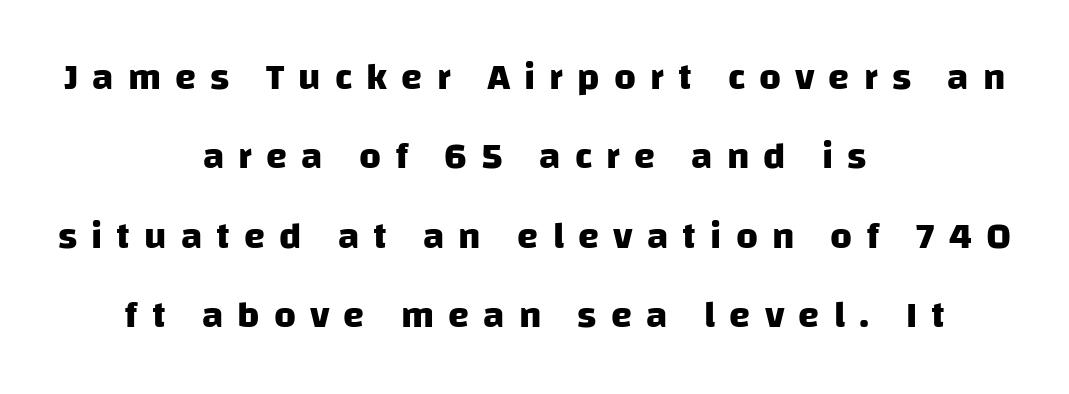
The image shows 38 px heavy sans-serif type; set centered, loose line spacing (2.09x), unusually wide letter spacing (+0.37 em), not underlined; low stroke contrast and a large x-height.
